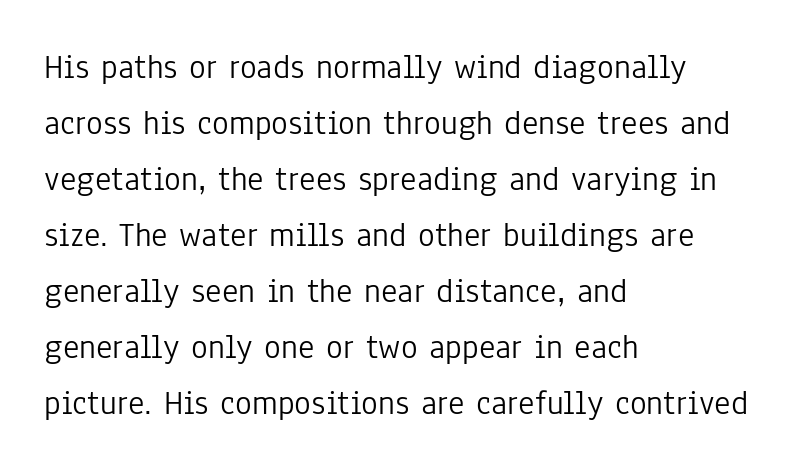
Q: Is the text bold? A: No.
Q: Is the text italic (slanted)? A: No, it is upright.
Q: Is the typeface a serif or a sans-serif typeface? A: Sans-serif.
Q: Is the text underlined? A: No.
Q: How is the paragraph aligned? A: Left-aligned.
Q: Is the spacing between letters normal or unusually wide? A: Normal.
Q: Is the spacing between lines tight, normal or loose? A: Normal.
Q: Width (condensed, normal, or wide)? A: Condensed.
Q: Stroke contrast? A: Low.
Q: x-height? A: Medium.
Q: Monospaced? A: No.
